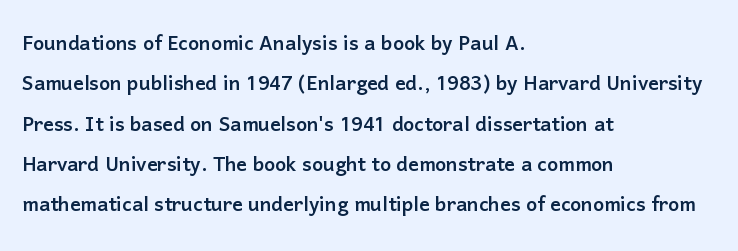
This rendering uses left alignment, leaving the right contour irregular. The vertical gap from one line to the next is medium. The space beneath each line is pristine and unruled. Does extra space separate the letters? No, they use regular spacing. Every character sits straight up, as roman type does.
